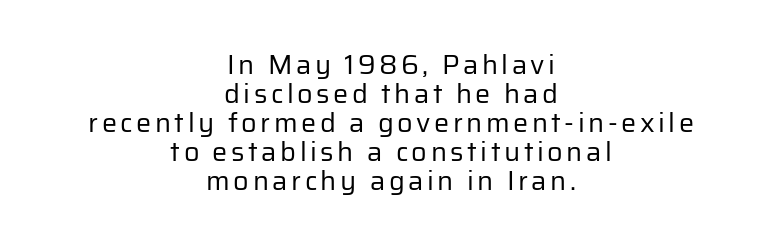
The image shows 27 px text type, upright; set centered, tight line spacing (1.07x), not underlined.
